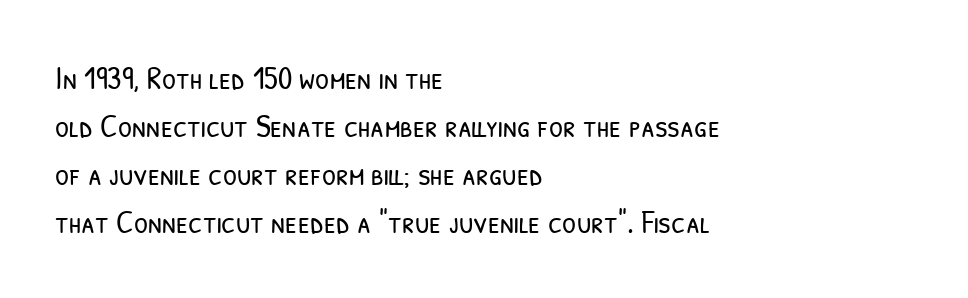
The image shows 32 px light, condensed sans-serif type; set left-aligned, normal line spacing (1.5x), normal letter spacing, not underlined; low stroke contrast and a medium x-height.
